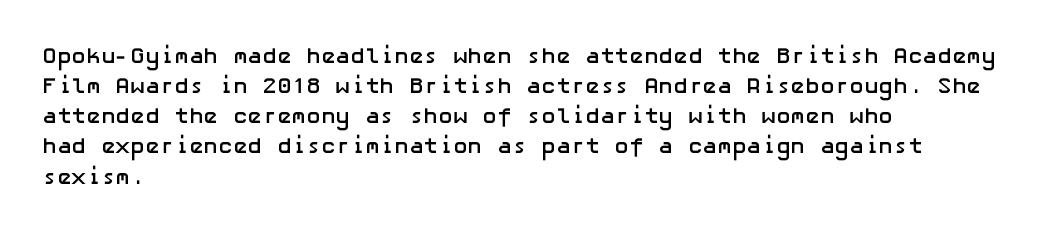
{"italic": "no", "bold": "yes", "underline": "no", "align": "left", "line_spacing": "normal", "line_spacing_ratio": 1.37, "letter_spacing": "normal", "letter_spacing_em": 0.0, "glyph_px": 22}
